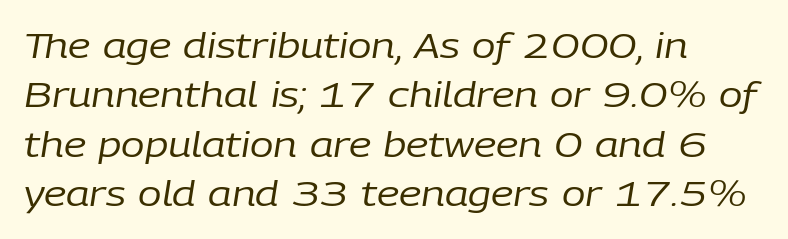
This rendering uses left alignment, leaving the right contour irregular. Regular leading. Looks like regular typesetting: each glyph gets only the width it needs. The strokes carry an ordinary text weight at most.
